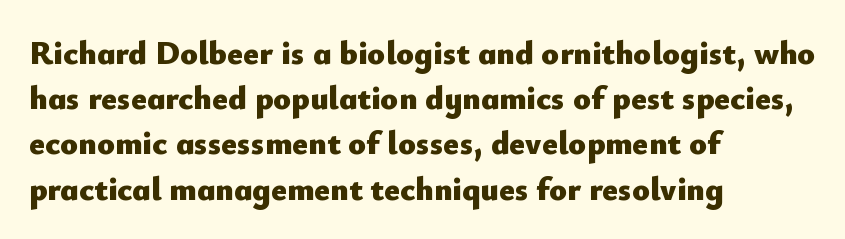
{"serif": "no", "italic": "no", "bold": "yes", "weight": "heavy", "width": "normal", "stroke_contrast": "low", "x_height": "small", "monospaced": "no", "underline": "no", "align": "left", "line_spacing": "normal", "line_spacing_ratio": 1.37, "letter_spacing": "normal", "letter_spacing_em": 0.0, "glyph_px": 33}
